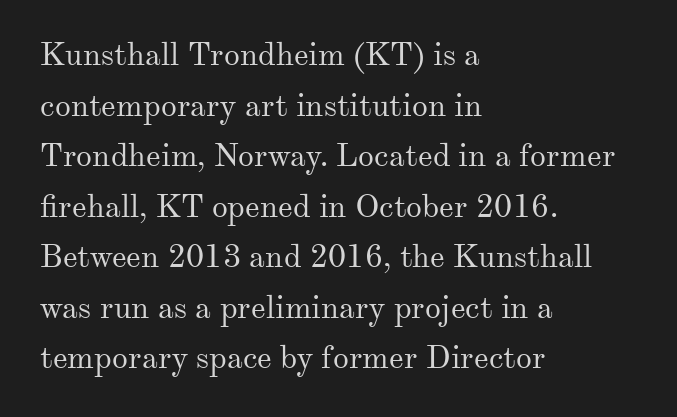
{"serif": "yes", "italic": "no", "bold": "no", "weight": "regular", "width": "normal", "stroke_contrast": "medium", "x_height": "small", "monospaced": "no", "underline": "no", "align": "left", "line_spacing": "normal", "line_spacing_ratio": 1.58, "letter_spacing": "normal", "letter_spacing_em": 0.0, "glyph_px": 32}
